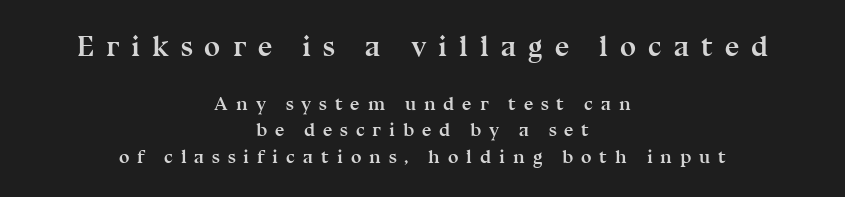
Q: Is the text bold? A: Yes.
Q: Is the text italic (slanted)? A: No, it is upright.
Q: Is the typeface a serif or a sans-serif typeface? A: Serif.
Q: Is the text underlined? A: No.
Q: How is the paragraph aligned? A: Centered.
Q: Is the spacing between letters normal or unusually wide? A: Unusually wide.
Q: Is the spacing between lines tight, normal or loose? A: Normal.
Q: Which block of text is set in a larger size, the first (top) or the second (bottom)? A: The first (top) one.
Q: Width (condensed, normal, or wide)? A: Normal.
Q: Stroke contrast? A: Medium.
Q: x-height? A: Medium.
Q: Monospaced? A: No.
